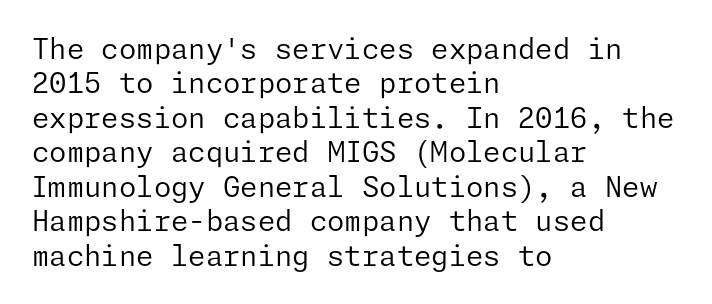
Unlike italic type, these characters show no tilt at all. The passage shown is not underscored anywhere. The face used here is a sans, in the tradition of grotesques and geometrics. This sample uses plain, unmodified letter spacing. Caption: face not bold, strokes unweighted.
